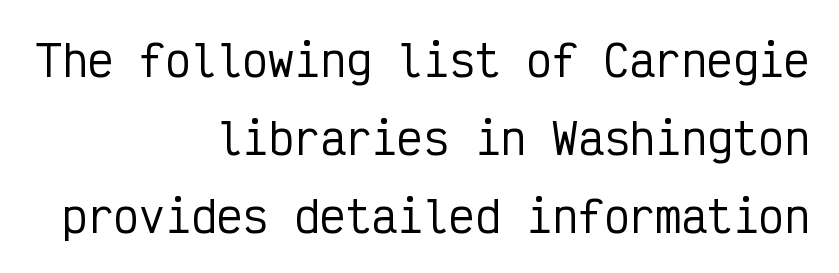
Q: Is the text italic (slanted)? A: No, it is upright.
Q: Is the typeface a serif or a sans-serif typeface? A: Sans-serif.
Q: Is the text underlined? A: No.
Q: How is the paragraph aligned? A: Right-aligned.
Q: Is the spacing between letters normal or unusually wide? A: Normal.
Q: Width (condensed, normal, or wide)? A: Condensed.
Q: Stroke contrast? A: Low.
Q: x-height? A: Medium.
Q: Monospaced? A: Yes.
